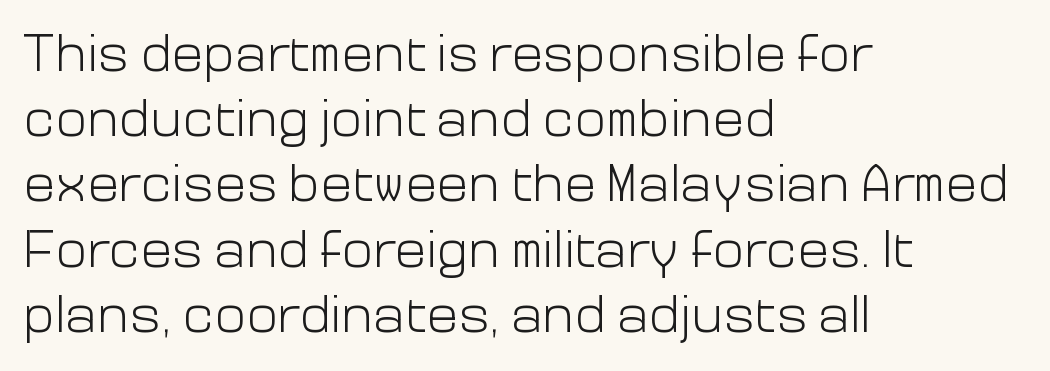
Q: Is the text bold? A: No.
Q: Is the text italic (slanted)? A: No, it is upright.
Q: Is the typeface a serif or a sans-serif typeface? A: Sans-serif.
Q: Is the text underlined? A: No.
Q: How is the paragraph aligned? A: Left-aligned.
Q: Is the spacing between letters normal or unusually wide? A: Normal.
Q: Width (condensed, normal, or wide)? A: Normal.
Q: Stroke contrast? A: Low.
Q: x-height? A: Medium.
Q: Monospaced? A: No.
